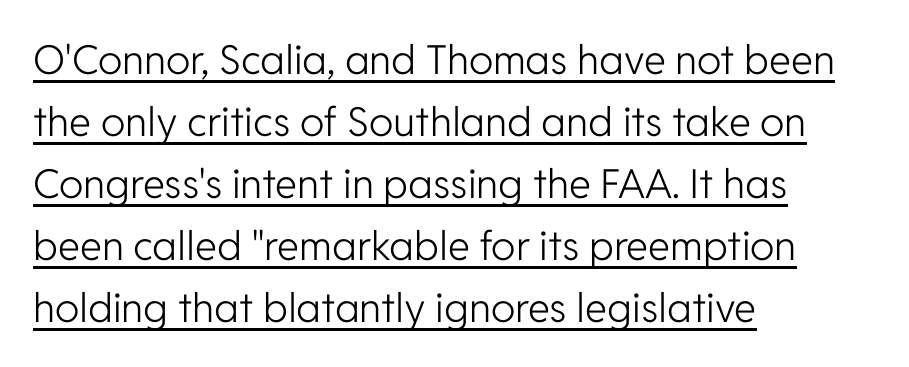
The image shows 40 px light sans-serif type, upright; set left-aligned, normal line spacing (1.55x), normal letter spacing, underlined; low stroke contrast and a medium x-height.
